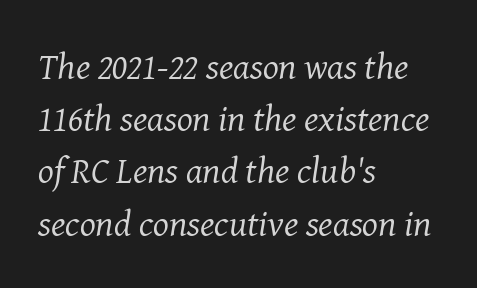
Each new line begins a customary step beneath the previous one. Counters stay open thanks to moderate or lighter strokes. Bare-footed words on every line. Caption: multi-line text, flush left, ragged right. These lines are rendered in a variable-pitch font. The face used here has a pronounced slope to its letters.
